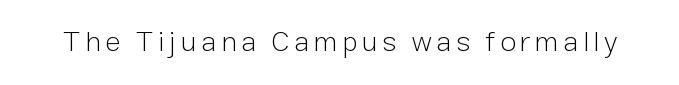
The image shows 29 px light sans-serif type, upright; set not underlined; low stroke contrast and a medium x-height.
